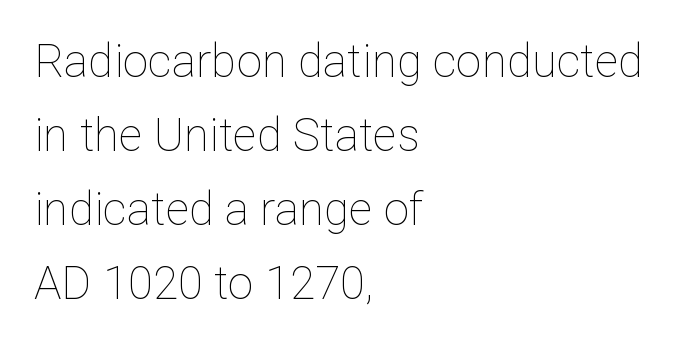
Q: Is the text bold? A: No.
Q: Is the text italic (slanted)? A: No, it is upright.
Q: Is the text underlined? A: No.
Q: How is the paragraph aligned? A: Left-aligned.
Q: Is the spacing between letters normal or unusually wide? A: Normal.
Q: Is the spacing between lines tight, normal or loose? A: Normal.
Q: Width (condensed, normal, or wide)? A: Normal.
Q: Stroke contrast? A: Low.
Q: x-height? A: Medium.
Q: Monospaced? A: No.
